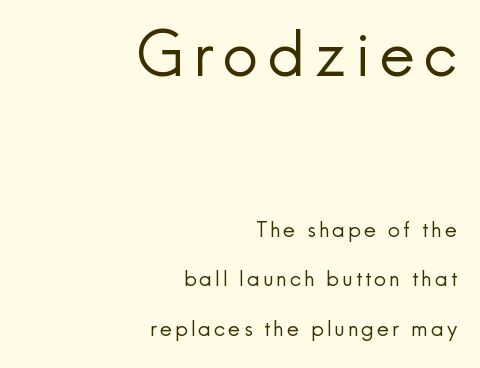
Q: Is the text bold? A: No.
Q: Is the text italic (slanted)? A: No, it is upright.
Q: Is the typeface a serif or a sans-serif typeface? A: Sans-serif.
Q: Is the text underlined? A: No.
Q: How is the paragraph aligned? A: Right-aligned.
Q: Is the spacing between lines tight, normal or loose? A: Loose.
Q: Which block of text is set in a larger size, the first (top) or the second (bottom)? A: The first (top) one.
Q: Width (condensed, normal, or wide)? A: Normal.
Q: x-height? A: Small.
Q: Monospaced? A: No.
